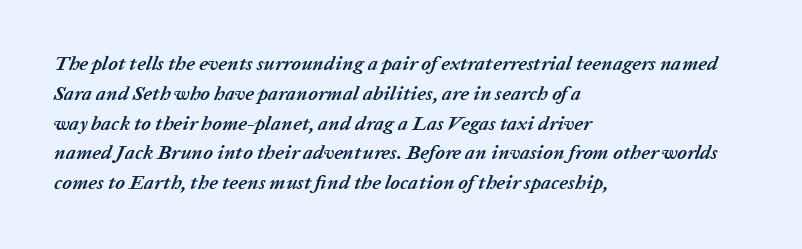
Quick note: interline space is typical. These lines carry a lot of weight — the face is fully bold. Any mark beneath the type? The region is blank. The ragged edge is on the right, which tells us the setting is flush left. These lines were composed using italics. These lines keep a tight, regular rhythm from letter to letter.
